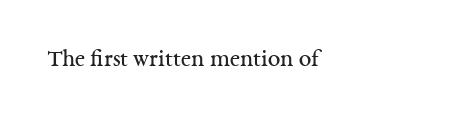
Q: Is the text bold? A: No.
Q: Is the text italic (slanted)? A: No, it is upright.
Q: Is the text underlined? A: No.
Q: Is the spacing between letters normal or unusually wide? A: Normal.
